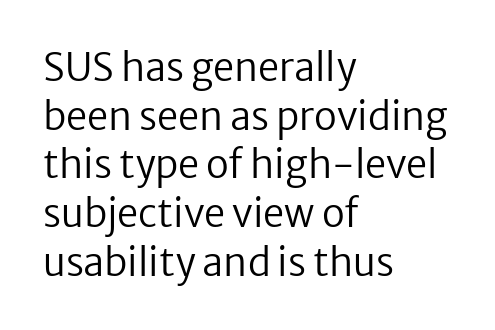
{"serif": "no", "italic": "no", "bold": "no", "weight": "regular", "width": "normal", "stroke_contrast": "low", "x_height": "medium", "monospaced": "no", "underline": "no", "align": "left", "line_spacing": "normal", "line_spacing_ratio": 1.28, "letter_spacing": "normal", "letter_spacing_em": 0.0, "glyph_px": 38}
